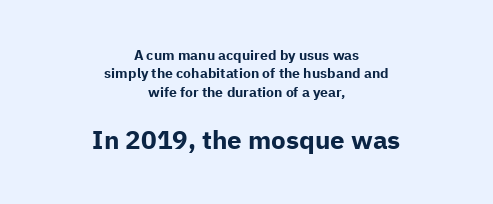
The image shows 26 px bold type, upright; set centered, normal line spacing (1.31x), normal letter spacing, not underlined; the second (bottom) block is 1.86x larger.
